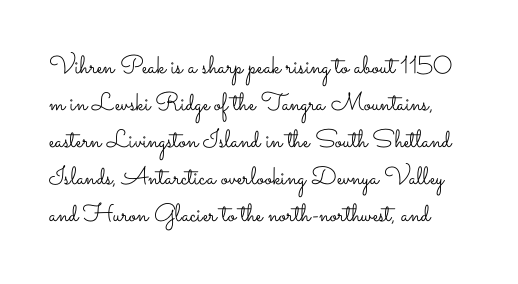
Q: Is the text bold? A: No.
Q: Is the text italic (slanted)? A: Yes.
Q: Is the text underlined? A: No.
Q: Is the spacing between letters normal or unusually wide? A: Normal.
Q: Is the spacing between lines tight, normal or loose? A: Normal.
